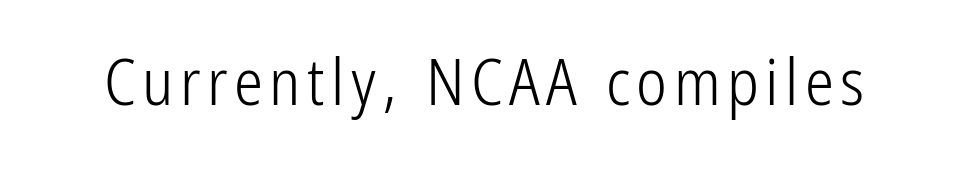
Counters stay open thanks to moderate or lighter strokes. The specimen omits any rule beneath the text block's lines. Unlike a traditional serif, this face leaves its strokes unadorned. Unlike italic type, these characters show no tilt at all. Is this a fixed-width face? No — the glyphs have proportional, varying widths.
